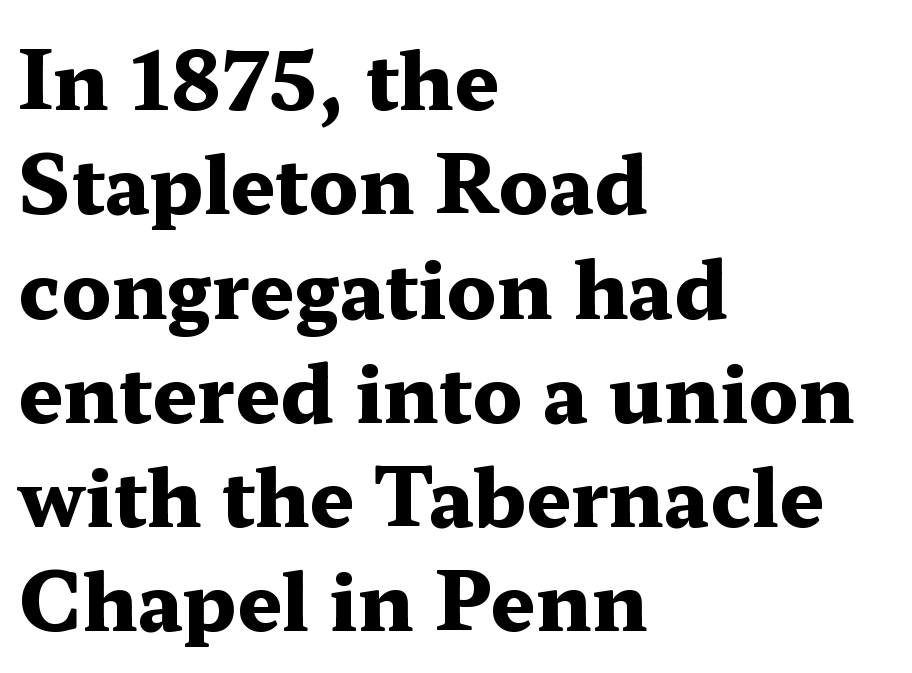
The image shows 79 px heavy, wide serif type, upright; set left-aligned, normal line spacing (1.32x), normal letter spacing, not underlined; medium stroke contrast and a medium x-height.
